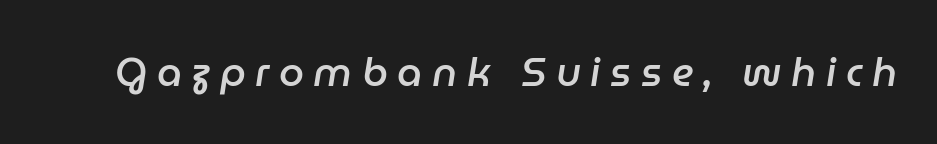
Each glyph is drawn with semibold strokes, heavier than normal yet not fully bold. Is this a fixed-width face? No — the glyphs have proportional, varying widths. Substantial extra tracking has been applied to these lines. When letters slant like this, we call the style italic.
